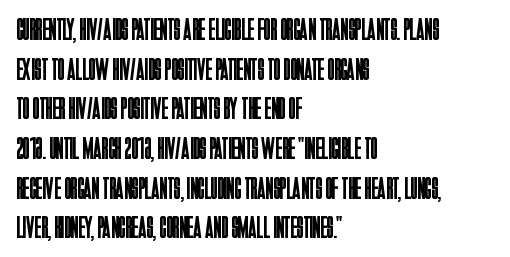
Q: Is the text bold? A: No.
Q: Is the text italic (slanted)? A: No, it is upright.
Q: Is the typeface a serif or a sans-serif typeface? A: Sans-serif.
Q: Is the text underlined? A: No.
Q: How is the paragraph aligned? A: Left-aligned.
Q: Is the spacing between letters normal or unusually wide? A: Normal.
Q: Is the spacing between lines tight, normal or loose? A: Normal.
Q: Width (condensed, normal, or wide)? A: Condensed.
Q: Stroke contrast? A: Low.
Q: x-height? A: Large.
Q: Monospaced? A: No.
